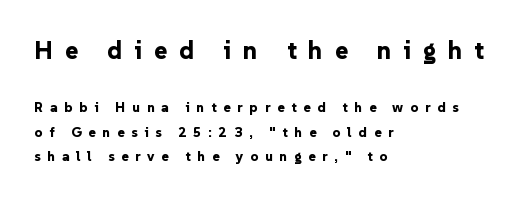
The image shows 25 px bold type, upright; set left-aligned, line spacing 1.76x, unusually wide letter spacing (+0.48 em), not underlined; the first (top) block is 1.79x larger.
